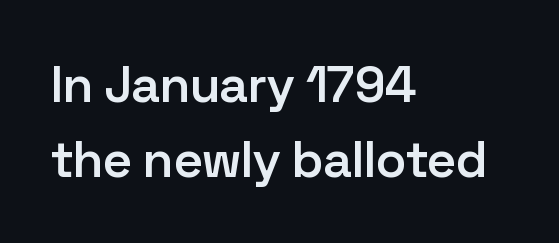
The image shows 51 px semibold sans-serif type, upright; set left-aligned, normal line spacing (1.47x), normal letter spacing, not underlined; low stroke contrast and a medium x-height.
